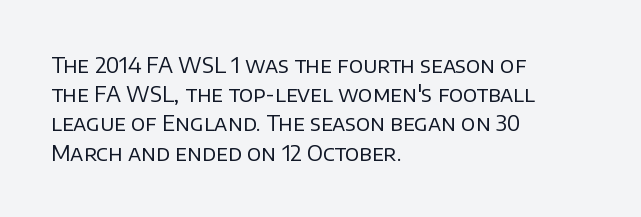
Q: Is the text bold? A: No.
Q: Is the text italic (slanted)? A: No, it is upright.
Q: Is the text underlined? A: No.
Q: How is the paragraph aligned? A: Left-aligned.
Q: Is the spacing between letters normal or unusually wide? A: Normal.
Q: Is the spacing between lines tight, normal or loose? A: Normal.
